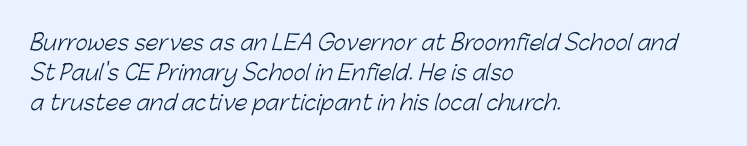
{"bold": "no", "underline": "no", "align": "left", "line_spacing": "normal", "line_spacing_ratio": 1.44, "letter_spacing": "normal", "letter_spacing_em": 0.0, "glyph_px": 21}
